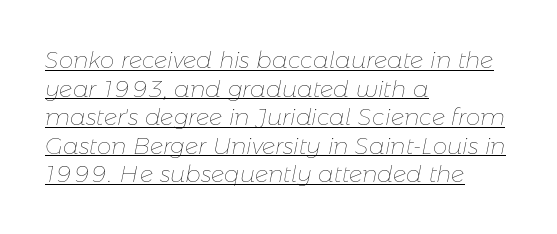
Horizontal alignment here is leftward, the default for most running prose. A light-to-regular cut is what we see here. In terms of posture, this sample is oblique. There is no visible air inserted between adjacent glyphs. Descenders here cross a horizontal rule under the line.
